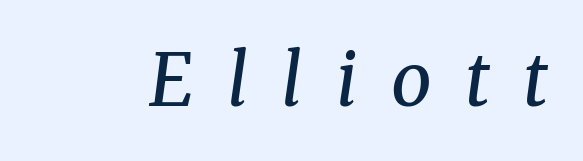
The image shows 72 px regular-weight serif type, italic (leaning right); set unusually wide letter spacing (+0.46 em), not underlined; medium stroke contrast and a medium x-height.
